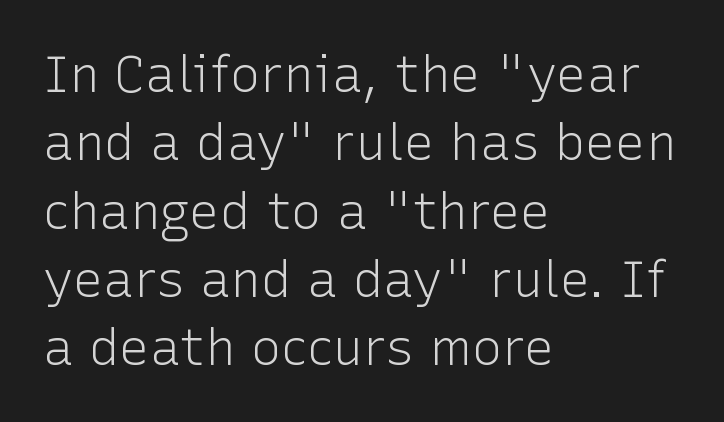
Q: Is the text bold? A: No.
Q: Is the text italic (slanted)? A: No, it is upright.
Q: Is the typeface a serif or a sans-serif typeface? A: Sans-serif.
Q: Is the text underlined? A: No.
Q: How is the paragraph aligned? A: Left-aligned.
Q: Is the spacing between letters normal or unusually wide? A: Normal.
Q: Is the spacing between lines tight, normal or loose? A: Normal.
Q: Width (condensed, normal, or wide)? A: Normal.
Q: Stroke contrast? A: Low.
Q: x-height? A: Medium.
Q: Monospaced? A: No.
